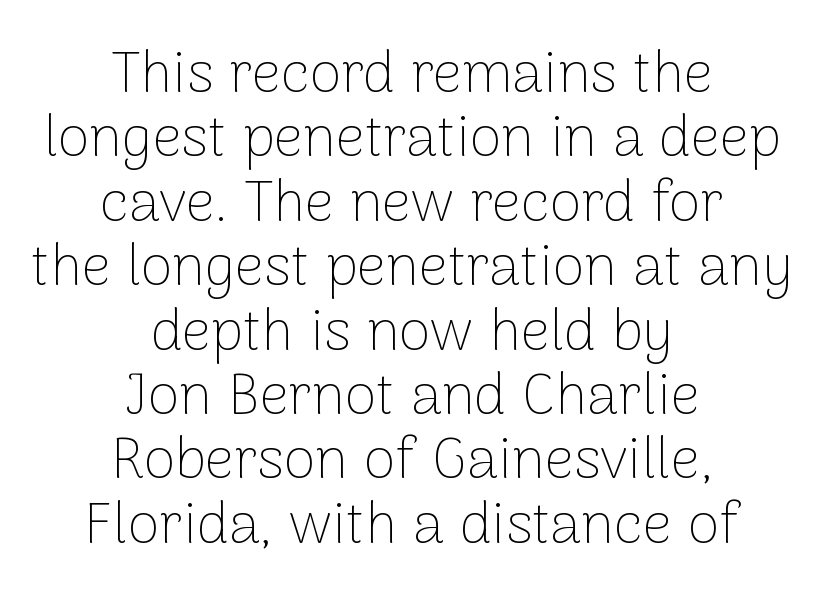
Q: Is the text bold? A: No.
Q: Is the text italic (slanted)? A: No, it is upright.
Q: Is the typeface a serif or a sans-serif typeface? A: Sans-serif.
Q: Is the text underlined? A: No.
Q: How is the paragraph aligned? A: Centered.
Q: Is the spacing between letters normal or unusually wide? A: Normal.
Q: Is the spacing between lines tight, normal or loose? A: Tight.
Q: Width (condensed, normal, or wide)? A: Normal.
Q: Stroke contrast? A: Low.
Q: x-height? A: Medium.
Q: Monospaced? A: No.
